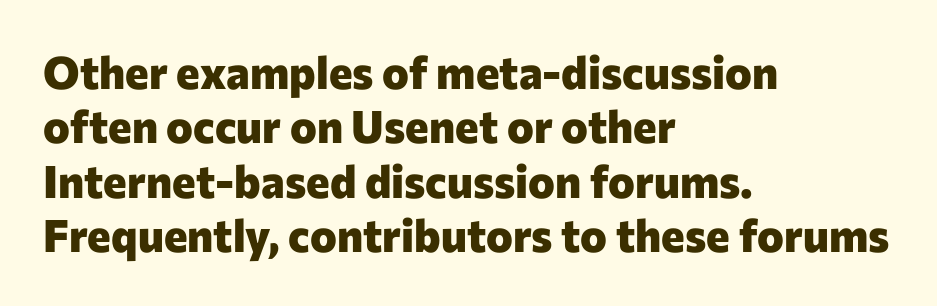
{"serif": "no", "italic": "no", "bold": "yes", "weight": "heavy", "width": "normal", "stroke_contrast": "low", "x_height": "medium", "monospaced": "no", "underline": "no", "align": "left", "line_spacing_ratio": 1.21, "letter_spacing": "normal", "letter_spacing_em": 0.0, "glyph_px": 45}
